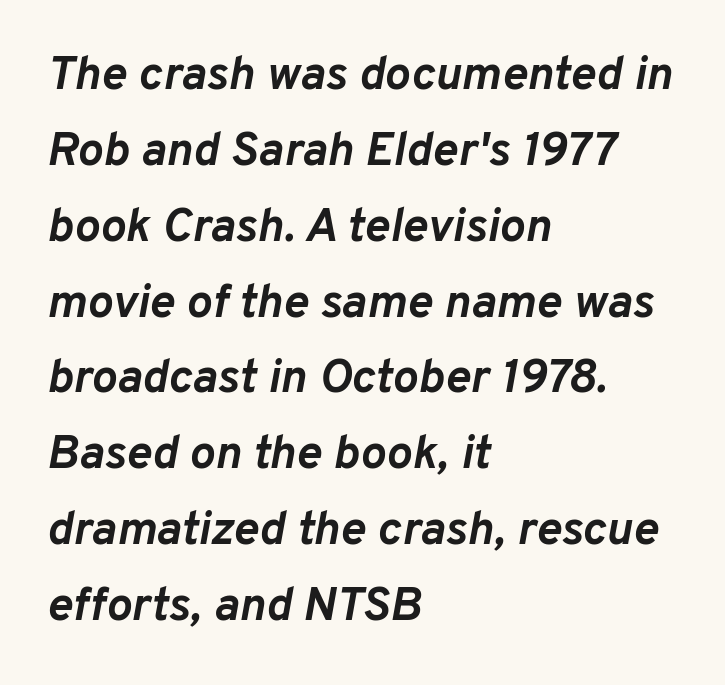
{"italic": "yes", "lean": "right", "slant_degrees": 10, "bold": "yes", "weight": "semibold", "width": "normal", "stroke_contrast": "low", "x_height": "medium", "monospaced": "no", "underline": "no", "align": "left", "line_spacing": "normal", "line_spacing_ratio": 1.58, "letter_spacing": "normal", "letter_spacing_em": 0.0, "glyph_px": 48}
